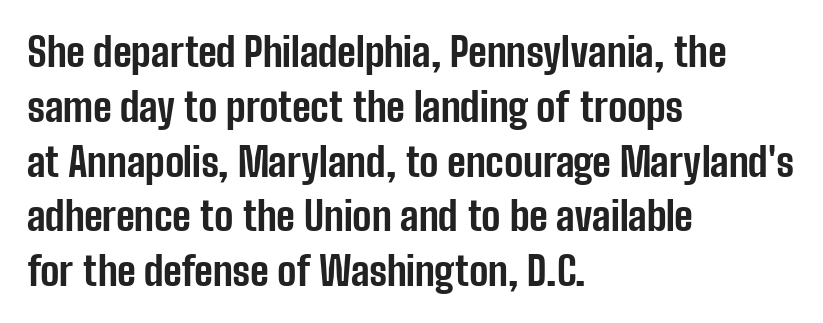
The image shows 40 px bold, condensed sans-serif type, upright; set left-aligned, normal line spacing (1.37x), normal letter spacing, not underlined; low stroke contrast and a medium x-height.
